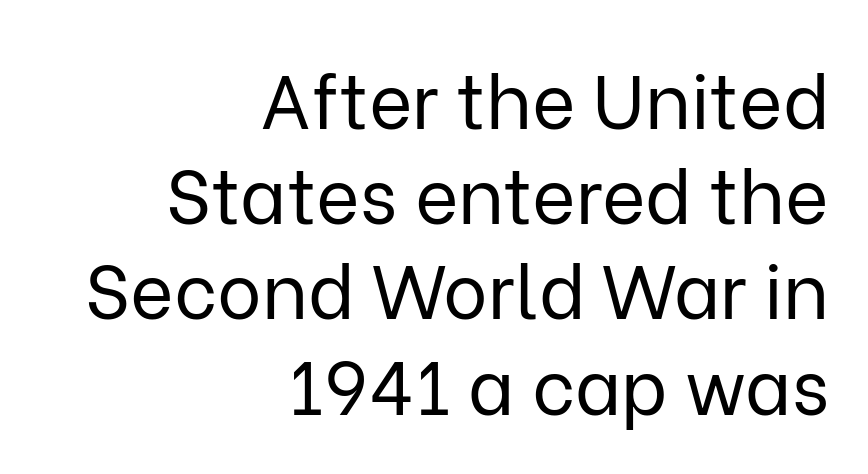
Q: Is the text bold? A: No.
Q: Is the text italic (slanted)? A: No, it is upright.
Q: Is the typeface a serif or a sans-serif typeface? A: Sans-serif.
Q: Is the text underlined? A: No.
Q: How is the paragraph aligned? A: Right-aligned.
Q: Is the spacing between letters normal or unusually wide? A: Normal.
Q: Is the spacing between lines tight, normal or loose? A: Normal.
Q: Width (condensed, normal, or wide)? A: Normal.
Q: Stroke contrast? A: Low.
Q: x-height? A: Medium.
Q: Monospaced? A: No.
